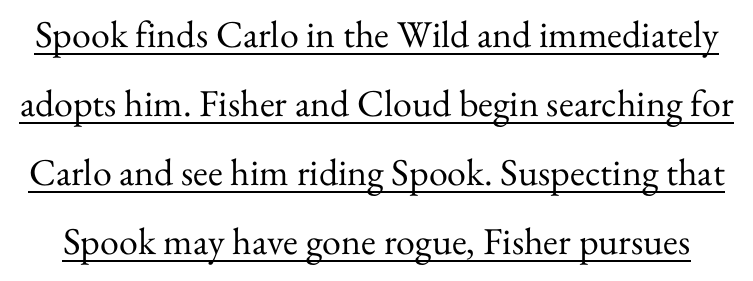
Compared with undecorated copy, this sample adds a rule below the words. Nothing heavy about these letters — not bold at all. Serifs: yes, visible at the terminals of the letterforms. A typesetter would call this proportional, since set widths differ per character.
